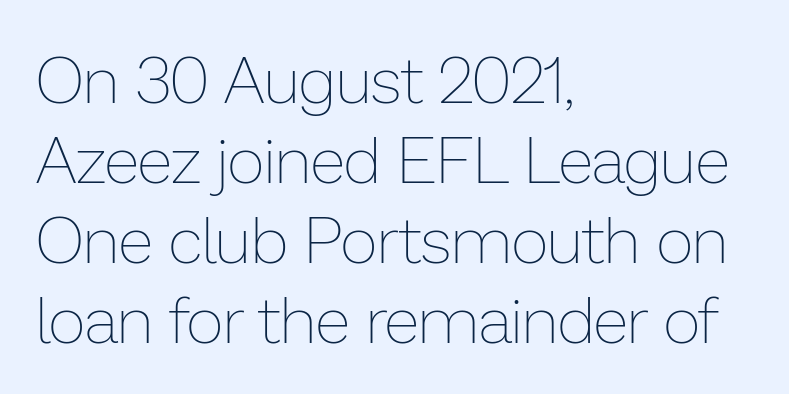
The image shows 65 px thin type, upright; set left-aligned, line spacing 1.23x, normal letter spacing, not underlined; low stroke contrast and a medium x-height.
